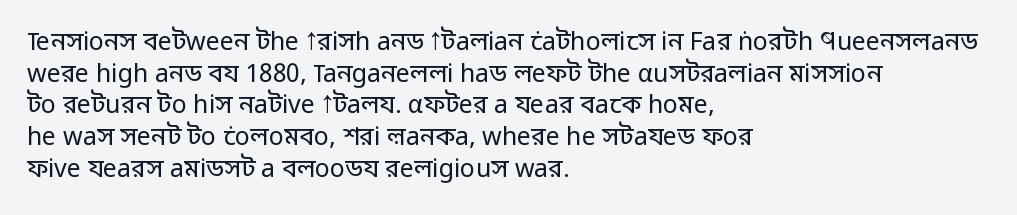
The characters are drawn with everyday or finer stroke widths. The string is rendered with underlining switched off. Leading matches the norm, producing a regular column. This sample uses plain, unmodified letter spacing.
